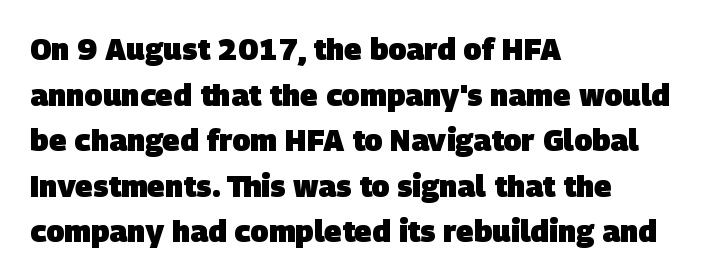
Q: Is the text bold? A: Yes.
Q: Is the typeface a serif or a sans-serif typeface? A: Sans-serif.
Q: Is the text underlined? A: No.
Q: How is the paragraph aligned? A: Left-aligned.
Q: Is the spacing between letters normal or unusually wide? A: Normal.
Q: Is the spacing between lines tight, normal or loose? A: Normal.
Q: Width (condensed, normal, or wide)? A: Normal.
Q: Stroke contrast? A: Low.
Q: x-height? A: Large.
Q: Monospaced? A: No.
